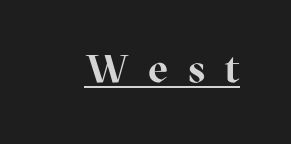
Q: Is the text bold? A: Yes.
Q: Is the text italic (slanted)? A: No, it is upright.
Q: Is the typeface a serif or a sans-serif typeface? A: Serif.
Q: Is the text underlined? A: Yes.
Q: Is the spacing between letters normal or unusually wide? A: Unusually wide.
Q: Width (condensed, normal, or wide)? A: Normal.
Q: Stroke contrast? A: High.
Q: x-height? A: Medium.
Q: Monospaced? A: No.
